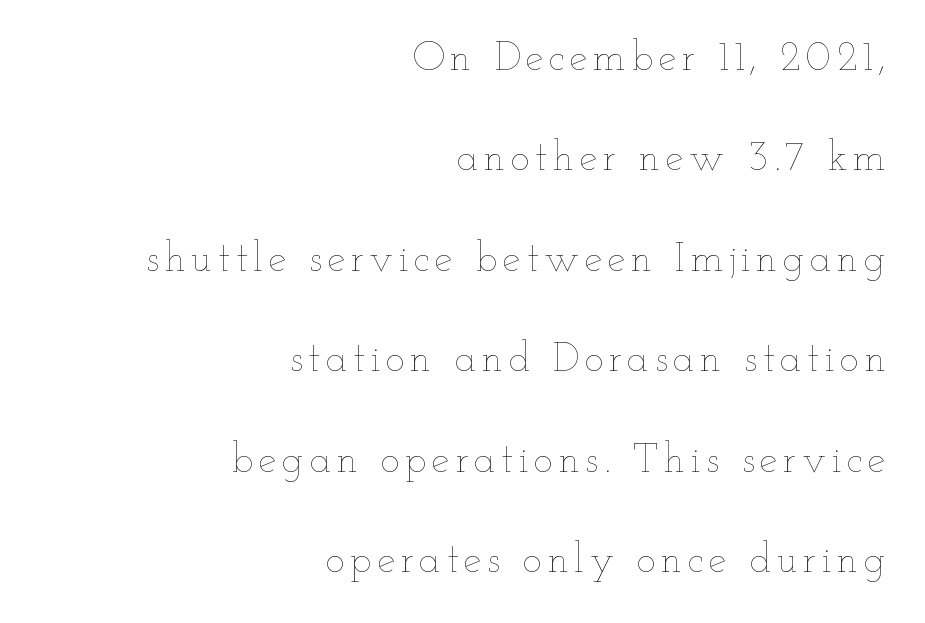
{"italic": "no", "bold": "no", "weight": "thin", "width": "wide", "stroke_contrast": "low", "x_height": "small", "monospaced": "no", "underline": "no", "align": "right", "line_spacing": "loose", "line_spacing_ratio": 2.45, "glyph_px": 41}
